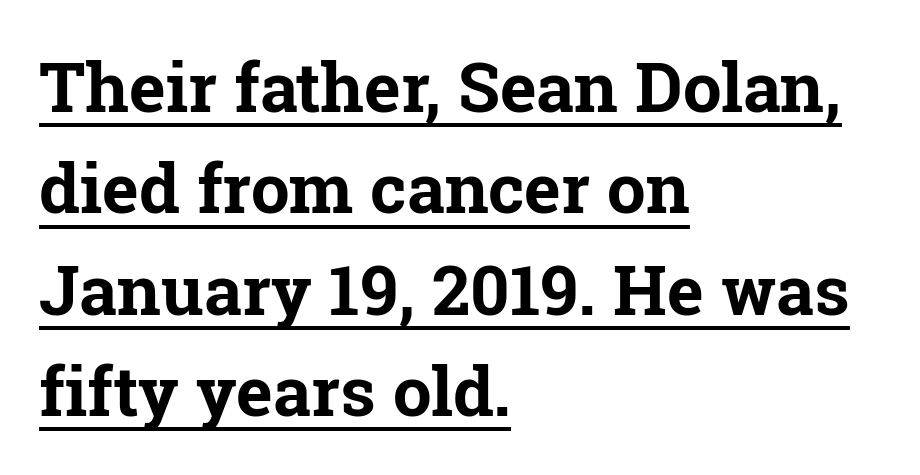
The image shows 69 px bold serif type, upright; set left-aligned, normal line spacing (1.47x), normal letter spacing, underlined; low stroke contrast and a medium x-height.
